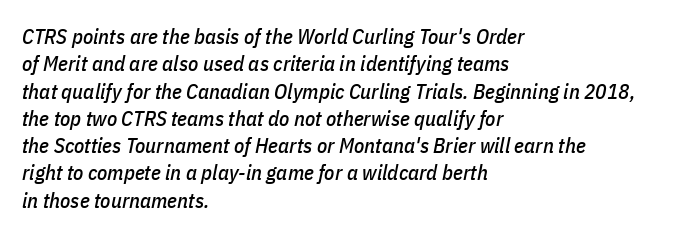
{"italic": "yes", "lean": "right", "slant_degrees": 11, "underline": "no", "align": "left", "line_spacing": "normal", "line_spacing_ratio": 1.3, "letter_spacing": "normal", "letter_spacing_em": 0.0, "glyph_px": 21}
